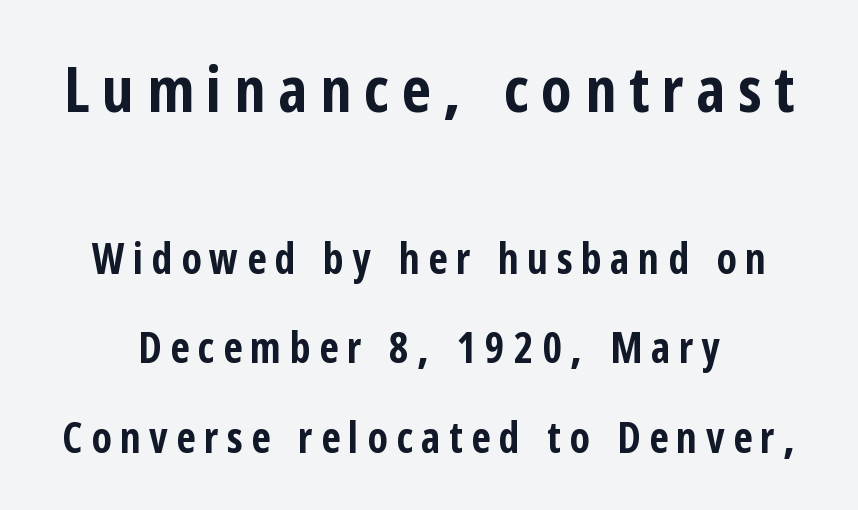
{"serif": "no", "italic": "no", "bold": "yes", "weight": "bold", "width": "condensed", "stroke_contrast": "low", "x_height": "medium", "monospaced": "no", "underline": "no", "line_spacing": "loose", "line_spacing_ratio": 2.13, "letter_spacing": "wide", "letter_spacing_em": 0.2, "larger_block": "first", "size_ratio": 1.5, "glyph_px": 63}
